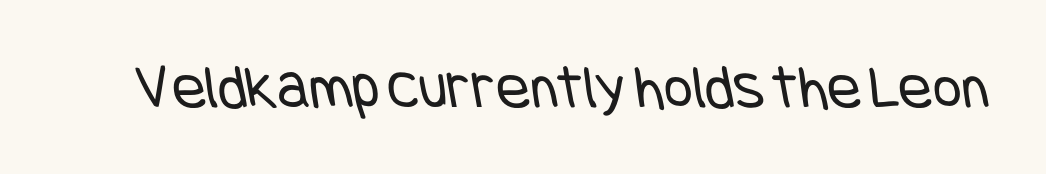
Plain, unruled lines of type. Is this a heavy cut? Hardly; it is regular or lighter. The type family on display is of the sans-serif kind. There is no visible air inserted between adjacent glyphs.
